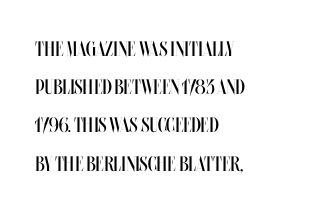
The gaps between neighbouring characters are ordinary and unremarkable. The baseline area is clear. The text block is weighted toward the left margin, trailing off unevenly rightward. The axis of the letterforms is exactly vertical.
